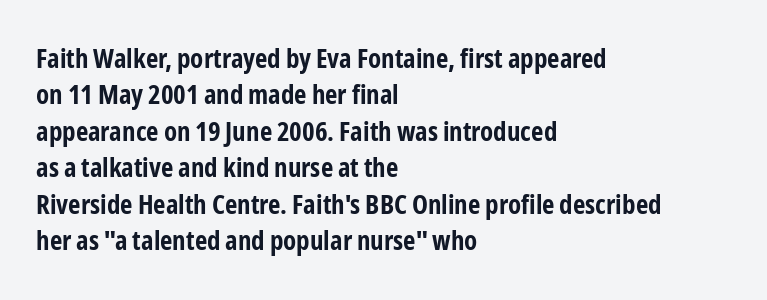
The image shows 27 px bold type, upright; set left-aligned, normal line spacing (1.35x), normal letter spacing, not underlined.
